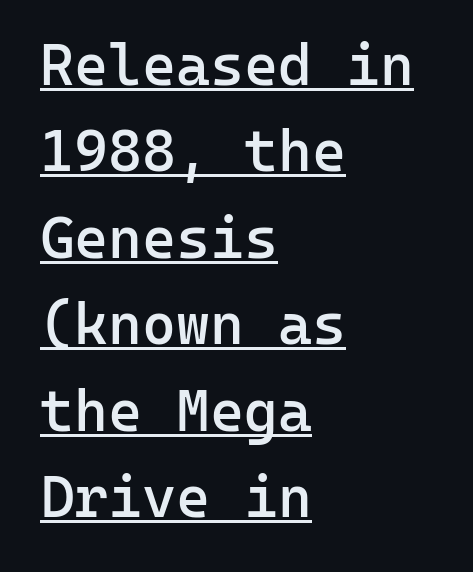
Q: Is the text bold? A: Semi-bold.
Q: Is the text italic (slanted)? A: No, it is upright.
Q: Is the typeface a serif or a sans-serif typeface? A: Sans-serif.
Q: Is the text underlined? A: Yes.
Q: How is the paragraph aligned? A: Left-aligned.
Q: Is the spacing between letters normal or unusually wide? A: Normal.
Q: Is the spacing between lines tight, normal or loose? A: Normal.
Q: Width (condensed, normal, or wide)? A: Normal.
Q: Stroke contrast? A: Low.
Q: x-height? A: Medium.
Q: Monospaced? A: Yes.
